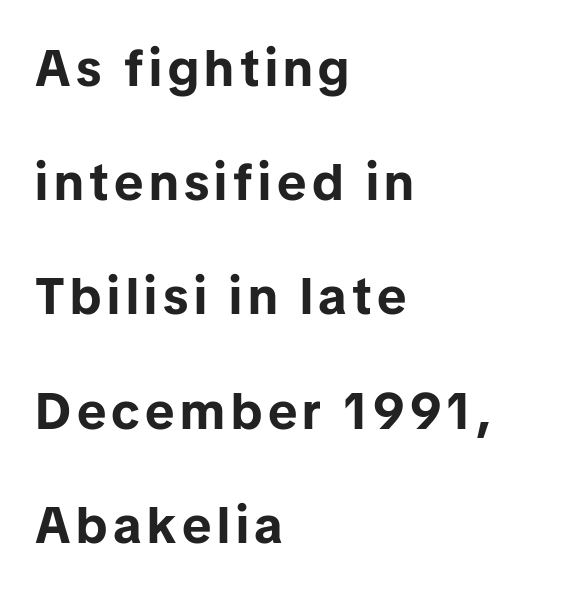
The face used here is proportionally spaced, like ordinary book or web type. The type sits square on the baseline with zero lean. Vertical spacing — loose. Words float on clear page, feet unadorned.
